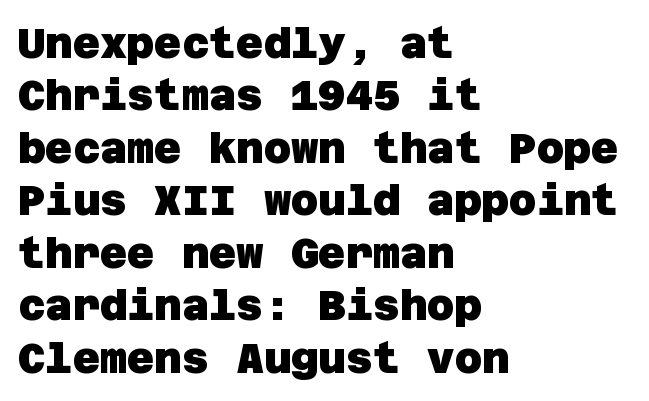
{"serif": "no", "bold": "yes", "weight": "heavy", "width": "normal", "stroke_contrast": "low", "x_height": "large", "underline": "no", "align": "left", "line_spacing": "normal", "line_spacing_ratio": 1.25, "letter_spacing": "normal", "letter_spacing_em": 0.0, "glyph_px": 42}
